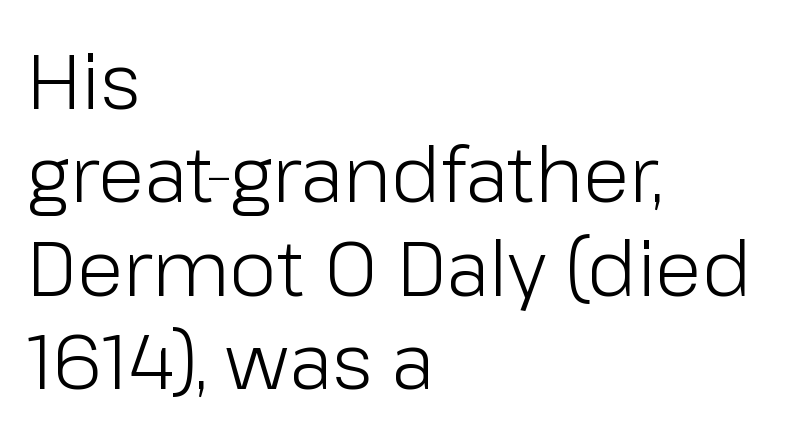
Stem width sits at or under what a default text font uses. The specimen reads as upright at a glance. A typesetter would call this zero additional tracking. Caption: multi-line text, flush left, ragged right. Clear beneath every line of the passage.
